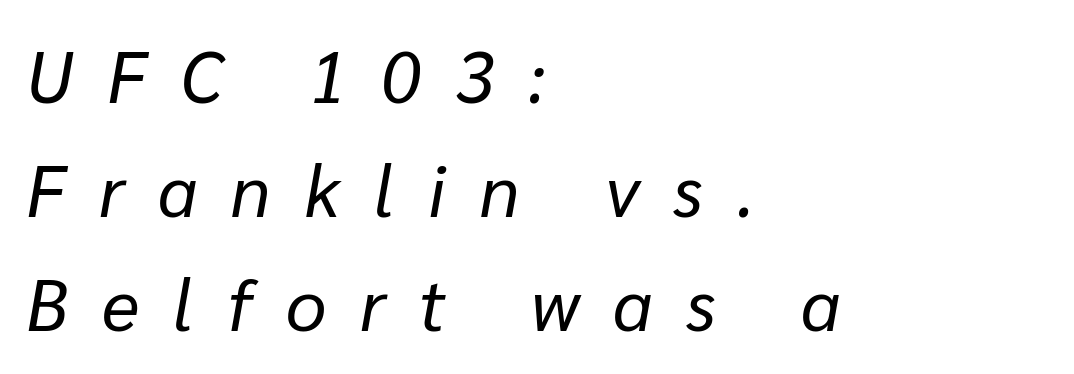
The image shows 72 px regular-weight type, italic (leaning right); set left-aligned, normal line spacing (1.58x), unusually wide letter spacing (+0.47 em), not underlined; low stroke contrast and a medium x-height.
